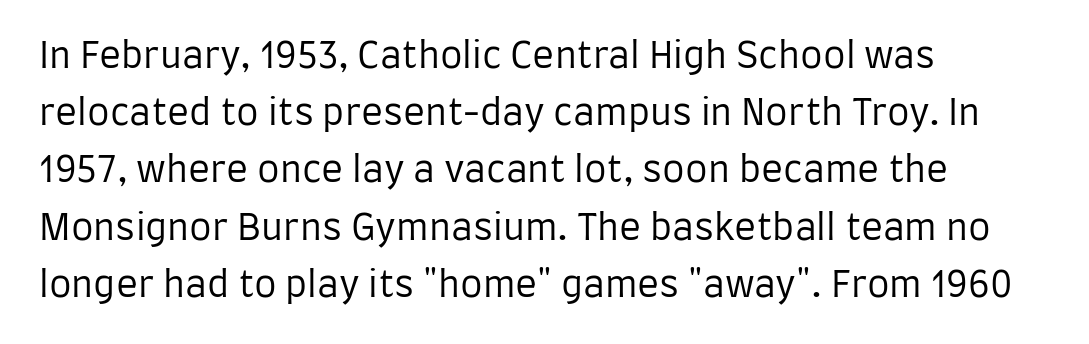
Q: Is the text bold? A: No.
Q: Is the text italic (slanted)? A: No, it is upright.
Q: Is the typeface a serif or a sans-serif typeface? A: Sans-serif.
Q: Is the text underlined? A: No.
Q: How is the paragraph aligned? A: Left-aligned.
Q: Is the spacing between letters normal or unusually wide? A: Normal.
Q: Is the spacing between lines tight, normal or loose? A: Normal.
Q: Width (condensed, normal, or wide)? A: Condensed.
Q: Stroke contrast? A: Low.
Q: x-height? A: Large.
Q: Monospaced? A: No.
